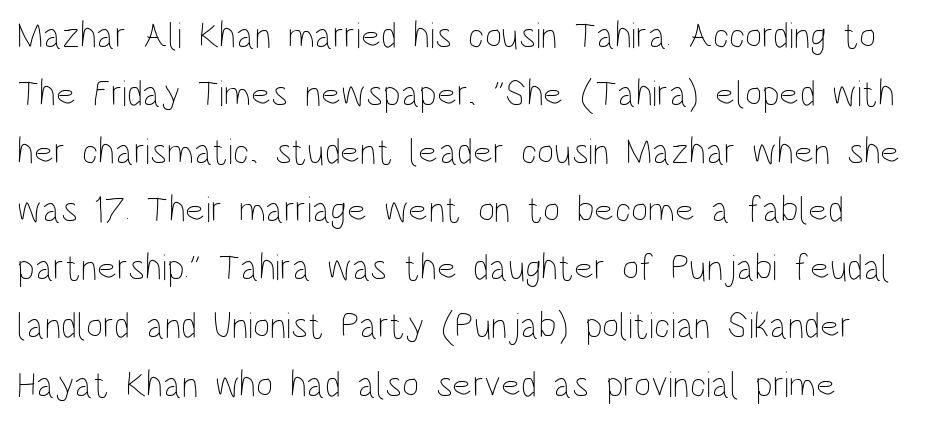
Character widths vary here, with narrow letters taking less room than wide ones. Tracking here is standard; glyphs follow each other at the usual distance. Is there any slant? The stems are plumb. A clean baseline with only descenders dipping below it. Does the leading feel generous? No, just average.
